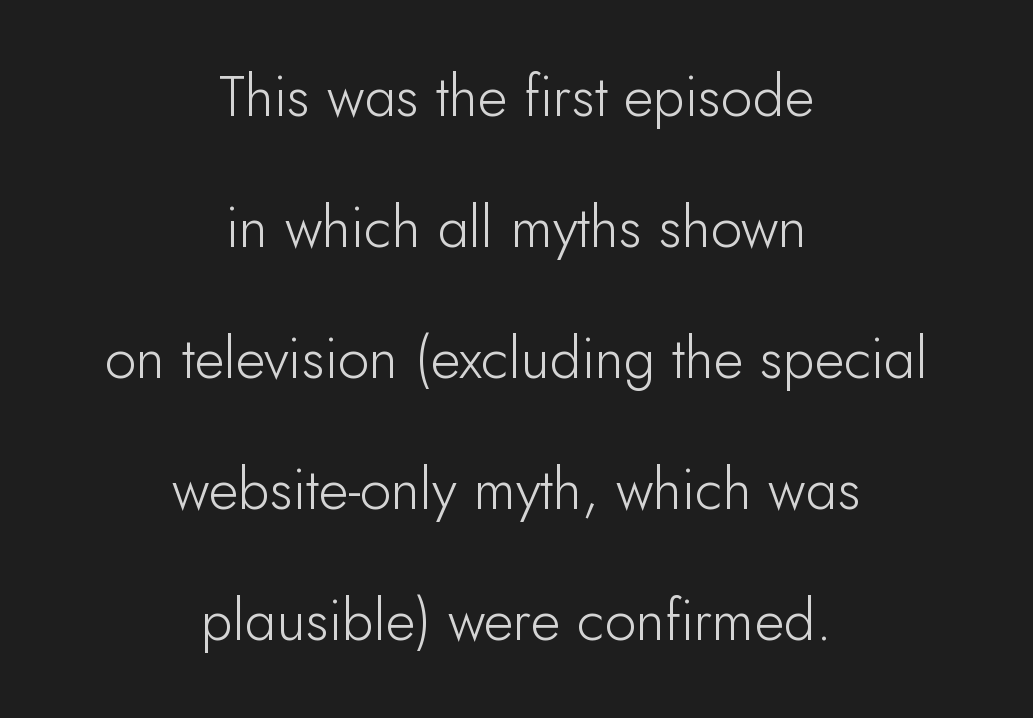
Is the type heavy? It reads as light-to-regular instead. A typesetter would call this proportional, since set widths differ per character. A typesetter would call this zero additional tracking. The specimen reads as upright at a glance. Quick note: underline off. Notice how the passage keeps no hard edge, just a central spine.
